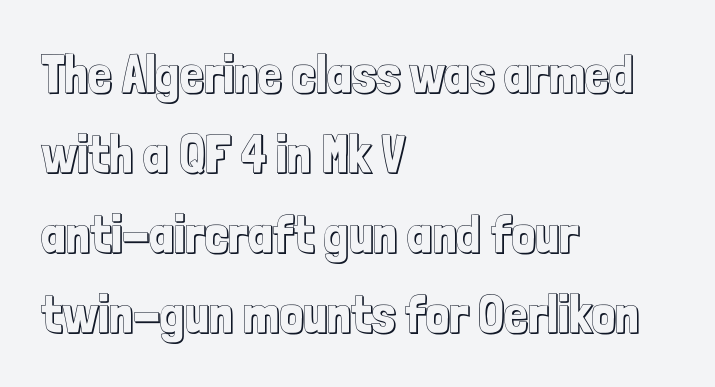
The image shows 53 px condensed type, upright; set left-aligned, normal line spacing (1.51x), normal letter spacing, not underlined; a medium x-height.
